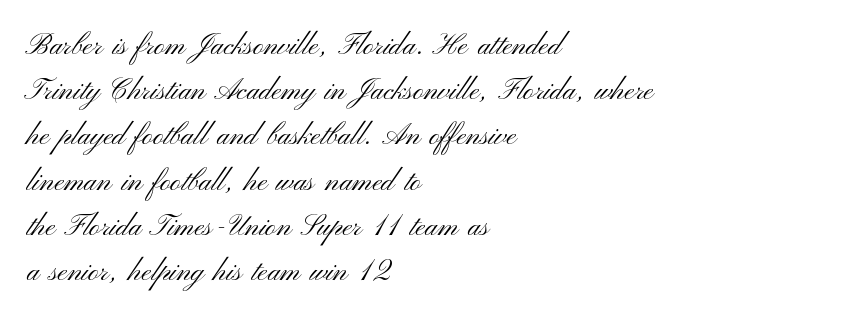
{"serif": "no", "bold": "no", "weight": "light", "width": "wide", "stroke_contrast": "medium", "x_height": "small", "monospaced": "no", "underline": "no", "align": "left", "line_spacing": "normal", "line_spacing_ratio": 1.56, "letter_spacing": "normal", "letter_spacing_em": 0.0, "glyph_px": 29}
